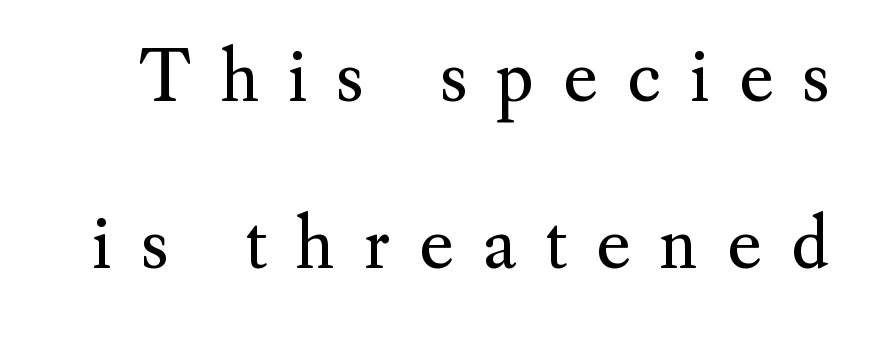
Q: Is the text bold? A: No.
Q: Is the text italic (slanted)? A: No, it is upright.
Q: Is the typeface a serif or a sans-serif typeface? A: Serif.
Q: Is the text underlined? A: No.
Q: Is the spacing between letters normal or unusually wide? A: Unusually wide.
Q: Is the spacing between lines tight, normal or loose? A: Loose.
Q: Width (condensed, normal, or wide)? A: Normal.
Q: Stroke contrast? A: Medium.
Q: x-height? A: Small.
Q: Monospaced? A: No.
